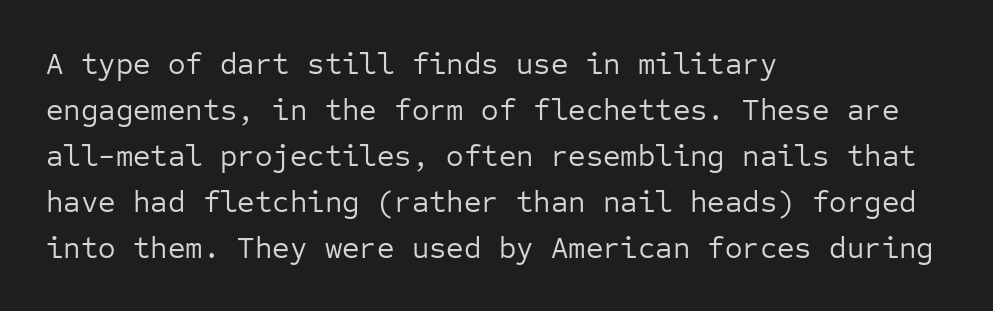
Every character sits straight up, as roman type does. Tracking value appears to be zero — textbook default spacing. This is not heavy type; no bold has been used. The passage is arranged the way most books set body copy — flush left. Horizontal bands of white between lines are of average thickness. Regarding serifs, this sample does without them.
